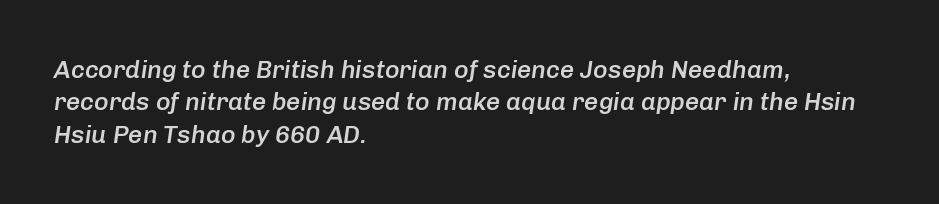
The image shows 25 px text type, italic (leaning right); set left-aligned, normal line spacing (1.3x), normal letter spacing, not underlined.
